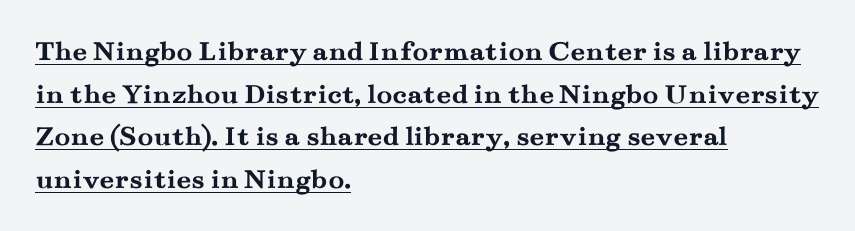
A typesetter would call this zero additional tracking. The lettering is marked with a stroke running underneath it. The specimen reads as upright at a glance. The typeface chosen for these lines features serifs. In CSS terms this would be text-align: left. This block has exactly the height ordinary leading produces.
